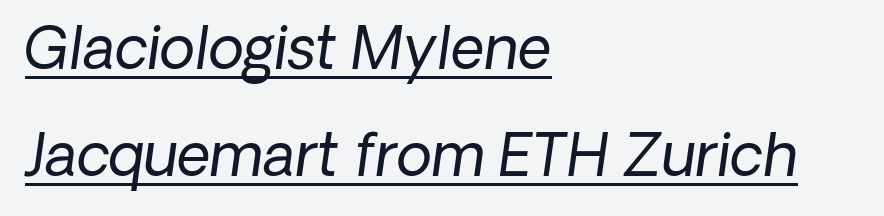
The image shows 58 px regular-weight type, italic (leaning right); set left-aligned, line spacing 1.84x, normal letter spacing, underlined; low stroke contrast and a medium x-height.
